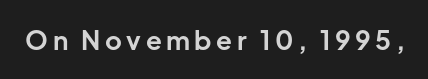
{"italic": "no", "bold": "yes", "underline": "no", "glyph_px": 26}
